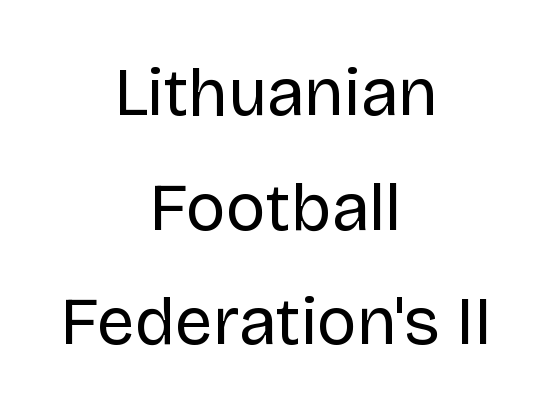
The image shows 67 px regular-weight sans-serif type, upright; set centered, line spacing 1.71x, normal letter spacing, not underlined; low stroke contrast and a large x-height.
